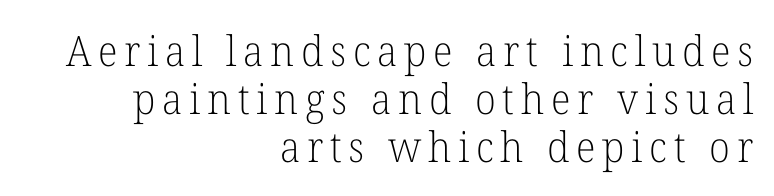
{"serif": "yes", "italic": "no", "bold": "no", "weight": "light", "width": "normal", "stroke_contrast": "low", "x_height": "medium", "monospaced": "no", "underline": "no", "align": "right", "line_spacing": "tight", "line_spacing_ratio": 1.14, "glyph_px": 42}
